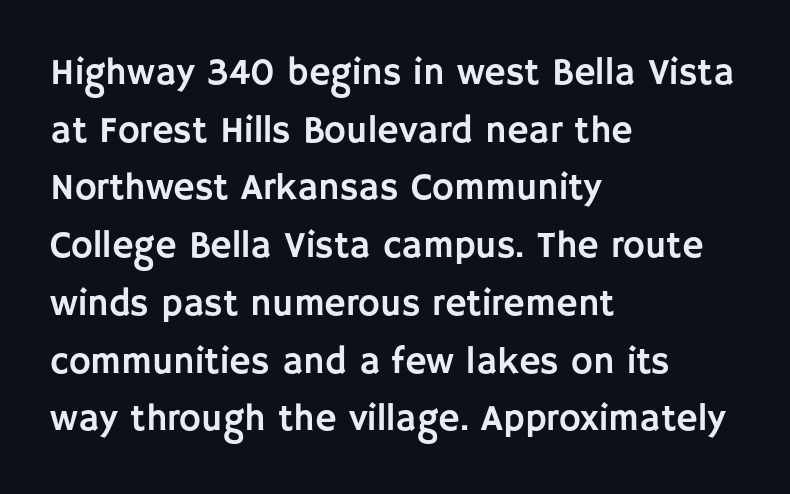
The image shows 37 px sans-serif type, upright; set left-aligned, normal line spacing (1.56x), normal letter spacing, not underlined; low stroke contrast and a large x-height.
